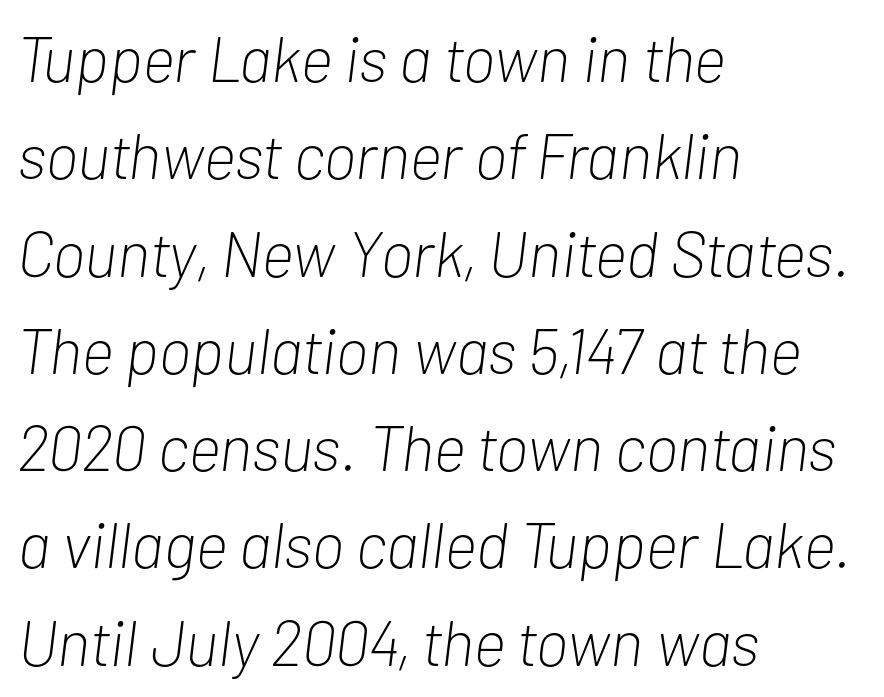
Q: Is the text bold? A: No.
Q: Is the text italic (slanted)? A: Yes, it leans right by about 7 degrees.
Q: Is the text underlined? A: No.
Q: How is the paragraph aligned? A: Left-aligned.
Q: Is the spacing between letters normal or unusually wide? A: Normal.
Q: Is the spacing between lines tight, normal or loose? A: Normal.
Q: Width (condensed, normal, or wide)? A: Condensed.
Q: Stroke contrast? A: Low.
Q: x-height? A: Medium.
Q: Monospaced? A: No.
